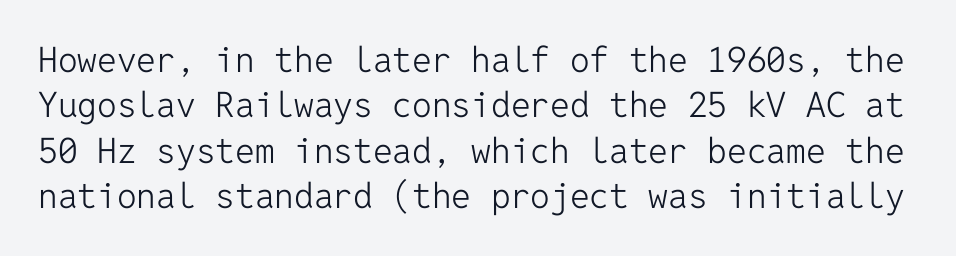
This sample has the even, mechanical cadence of fixed-width lettering. The typeface chosen for these lines omits serifs. Leading: standard. The horizontal fit of the characters is conventional and even.
